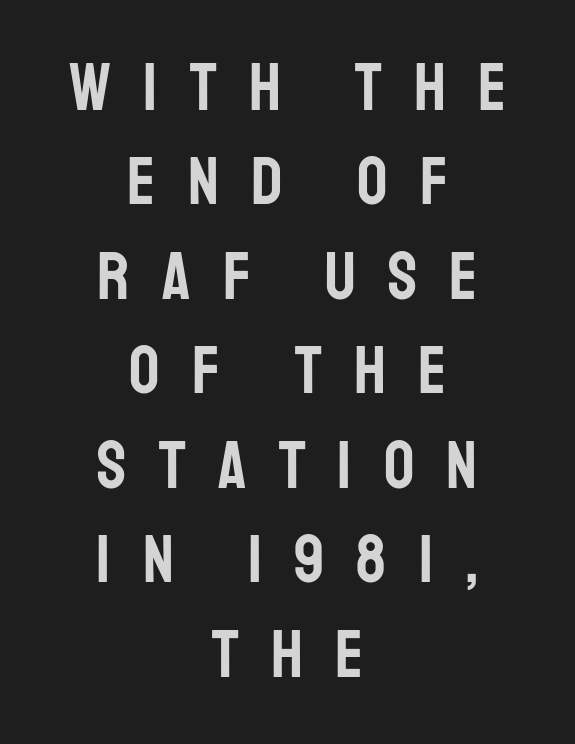
The image shows 67 px condensed sans-serif type, upright; set centered, normal line spacing (1.41x), unusually wide letter spacing (+0.48 em), not underlined; low stroke contrast and a large x-height.
